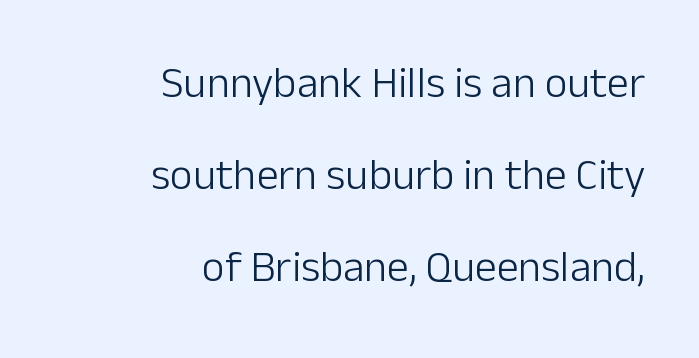
{"serif": "no", "italic": "no", "bold": "no", "weight": "light", "width": "normal", "stroke_contrast": "low", "x_height": "medium", "monospaced": "no", "underline": "no", "align": "right", "line_spacing": "loose", "line_spacing_ratio": 2.09, "letter_spacing": "normal", "letter_spacing_em": 0.0, "glyph_px": 44}
